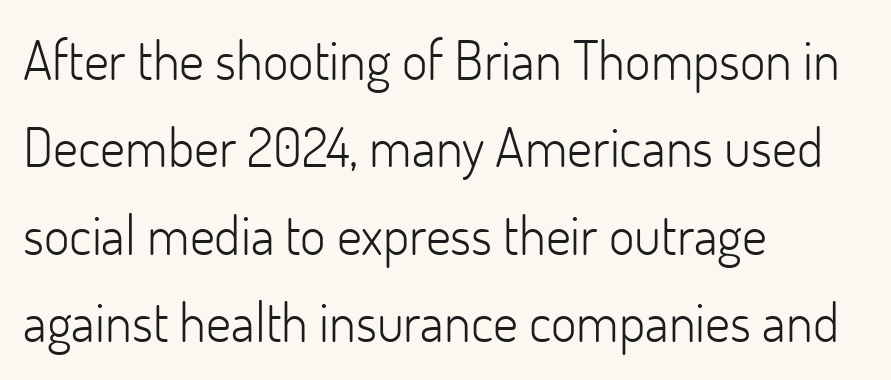
{"serif": "no", "italic": "no", "bold": "no", "weight": "light", "width": "normal", "stroke_contrast": "low", "x_height": "small", "monospaced": "no", "underline": "no", "align": "left", "line_spacing": "normal", "line_spacing_ratio": 1.59, "letter_spacing": "normal", "letter_spacing_em": 0.0, "glyph_px": 55}
